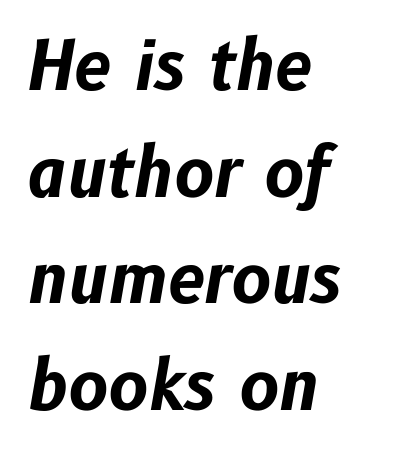
Words float on clear page, feet unadorned. The rag falls on the right side of this text block. What stands out about the letter spacing? Nothing — it is the standard amount. Students, observe: this is what conventionally led text looks like. This sample has the flowing, uneven cadence of proportional lettering.
